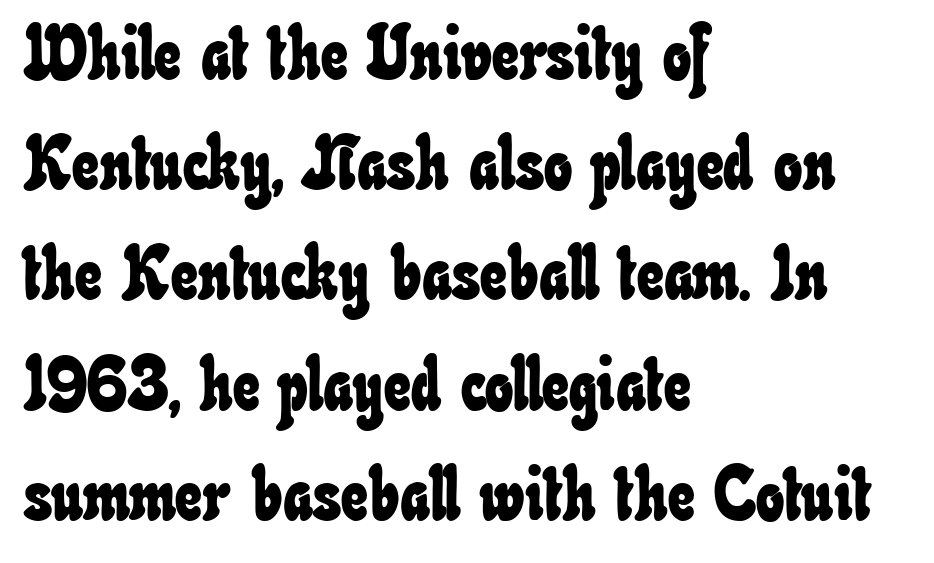
The image shows 75 px condensed type; set left-aligned, normal line spacing (1.47x), normal letter spacing, not underlined; low stroke contrast and a small x-height.
